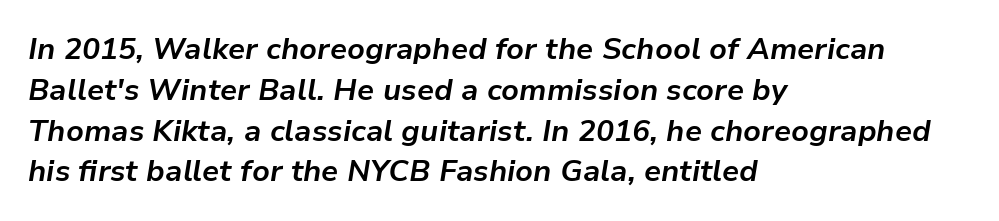
Q: Is the text bold? A: Yes.
Q: Is the text italic (slanted)? A: Yes, it leans right by about 9 degrees.
Q: Is the text underlined? A: No.
Q: How is the paragraph aligned? A: Left-aligned.
Q: Is the spacing between letters normal or unusually wide? A: Normal.
Q: Is the spacing between lines tight, normal or loose? A: Normal.
Q: Width (condensed, normal, or wide)? A: Normal.
Q: Stroke contrast? A: Low.
Q: x-height? A: Medium.
Q: Monospaced? A: No.
